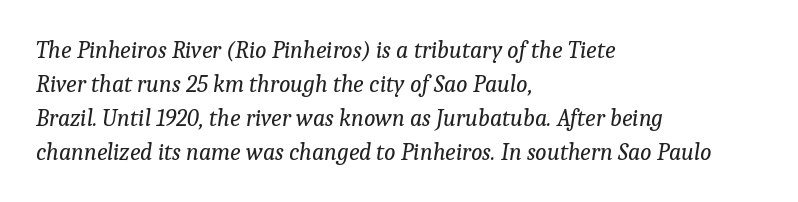
{"italic": "yes", "lean": "right", "slant_degrees": 9, "bold": "no", "underline": "no", "align": "left", "line_spacing": "normal", "line_spacing_ratio": 1.41, "letter_spacing": "normal", "letter_spacing_em": 0.0, "glyph_px": 24}
